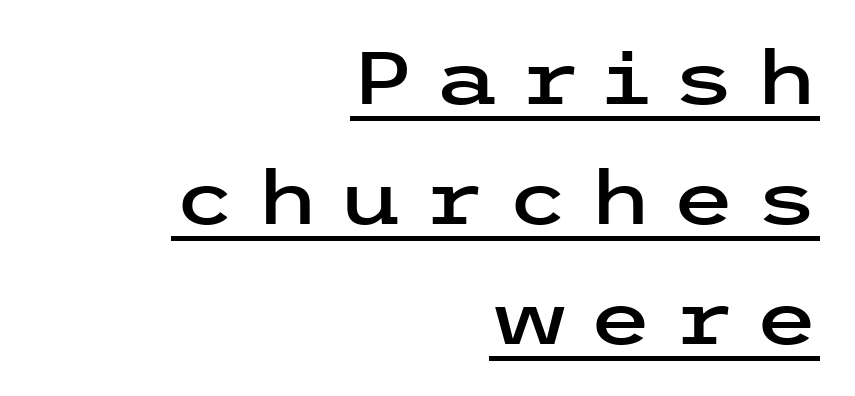
The rendering anchors every line to the right-hand side. Nope, no serifs anywhere on these letters. The block of text has a typical density, with ordinary space between rows. Notice how the stems are strictly vertical — no italics here.
